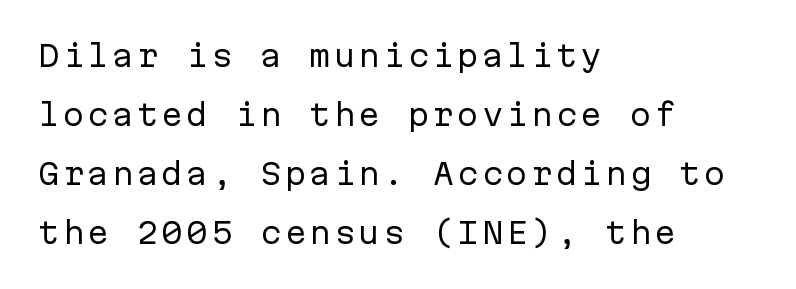
The image shows 29 px regular-weight sans-serif type, upright, monospaced; set left-aligned, loose line spacing (2.04x), not underlined; low stroke contrast and a medium x-height.
